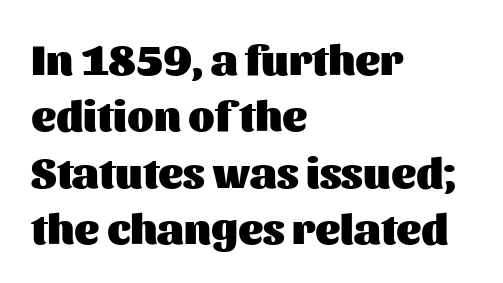
The image shows 43 px heavy sans-serif type, upright; set left-aligned, normal line spacing (1.31x), normal letter spacing, not underlined; medium stroke contrast and a medium x-height.
